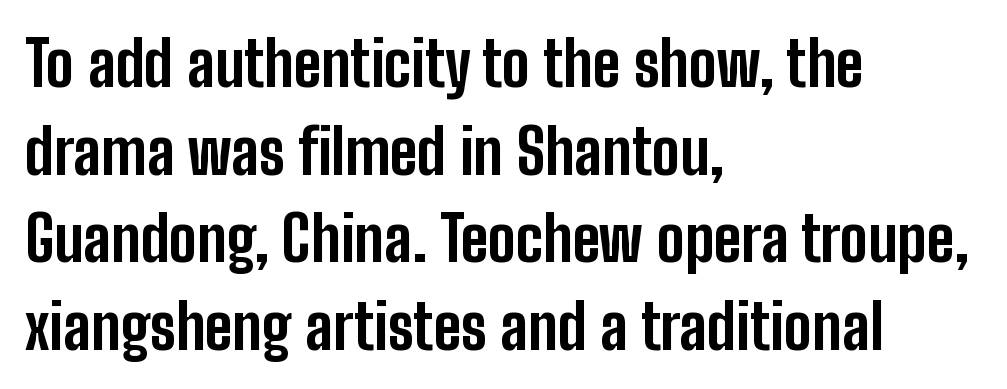
{"serif": "no", "italic": "no", "bold": "yes", "weight": "bold", "width": "condensed", "stroke_contrast": "low", "x_height": "medium", "monospaced": "no", "underline": "no", "align": "left", "line_spacing": "normal", "line_spacing_ratio": 1.39, "letter_spacing": "normal", "letter_spacing_em": 0.0, "glyph_px": 63}
